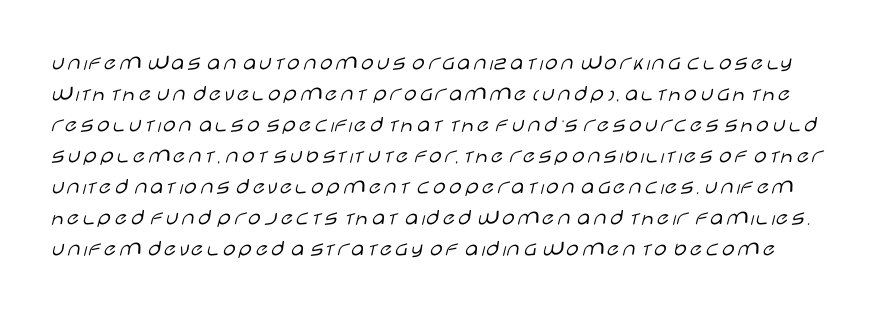
The image shows 23 px text type; set normal line spacing (1.35x), normal letter spacing, not underlined.
